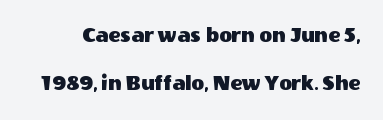
The image shows 22 px text type, upright; set loose line spacing (2.19x), normal letter spacing, not underlined.
